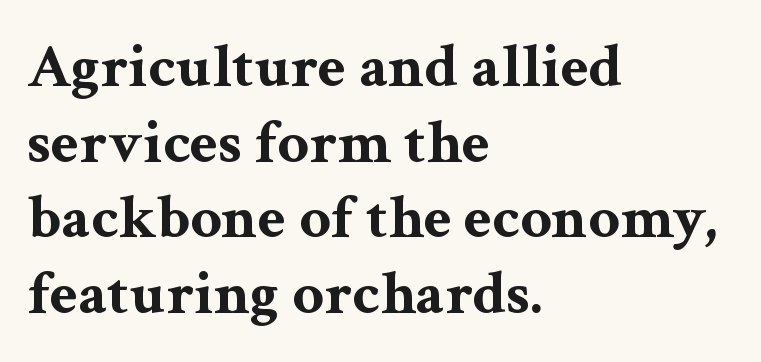
Q: Is the text bold? A: Yes.
Q: Is the text italic (slanted)? A: No, it is upright.
Q: Is the typeface a serif or a sans-serif typeface? A: Serif.
Q: Is the text underlined? A: No.
Q: How is the paragraph aligned? A: Left-aligned.
Q: Is the spacing between letters normal or unusually wide? A: Normal.
Q: Width (condensed, normal, or wide)? A: Wide.
Q: Stroke contrast? A: Medium.
Q: x-height? A: Medium.
Q: Monospaced? A: No.
